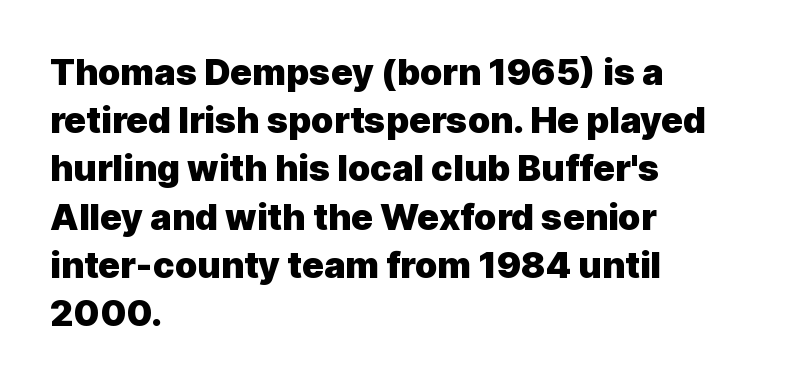
The image shows 36 px heavy sans-serif type, upright; set left-aligned, normal line spacing (1.34x), normal letter spacing, not underlined; a medium x-height.
